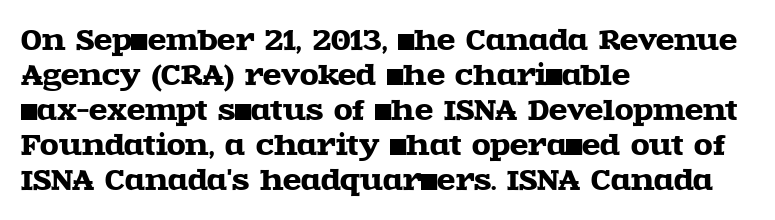
Q: Is the text italic (slanted)? A: No, it is upright.
Q: Is the text underlined? A: No.
Q: How is the paragraph aligned? A: Left-aligned.
Q: Is the spacing between letters normal or unusually wide? A: Normal.
Q: Is the spacing between lines tight, normal or loose? A: Normal.
